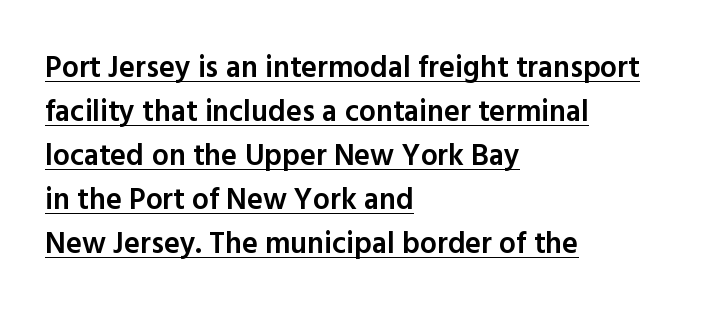
Notice how descenders clear the ascenders below comfortably — that's standard leading. Grotesque or geometric, the face here clearly has no serifs. The rendering uses natural spacing where letterforms have individual widths. The letters are semibold — heavier than regular but short of a full bold. Teacher's note: observe the even left margin — that is flush-left alignment. Between one letter and the next there's only the usual sliver of space.
